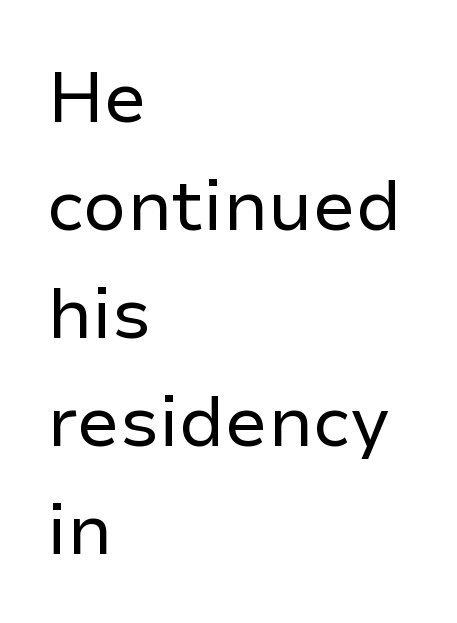
{"serif": "no", "italic": "no", "bold": "no", "weight": "regular", "width": "normal", "stroke_contrast": "low", "x_height": "medium", "monospaced": "no", "underline": "no", "align": "left", "line_spacing": "normal", "line_spacing_ratio": 1.52, "letter_spacing": "normal", "letter_spacing_em": 0.0, "glyph_px": 71}
